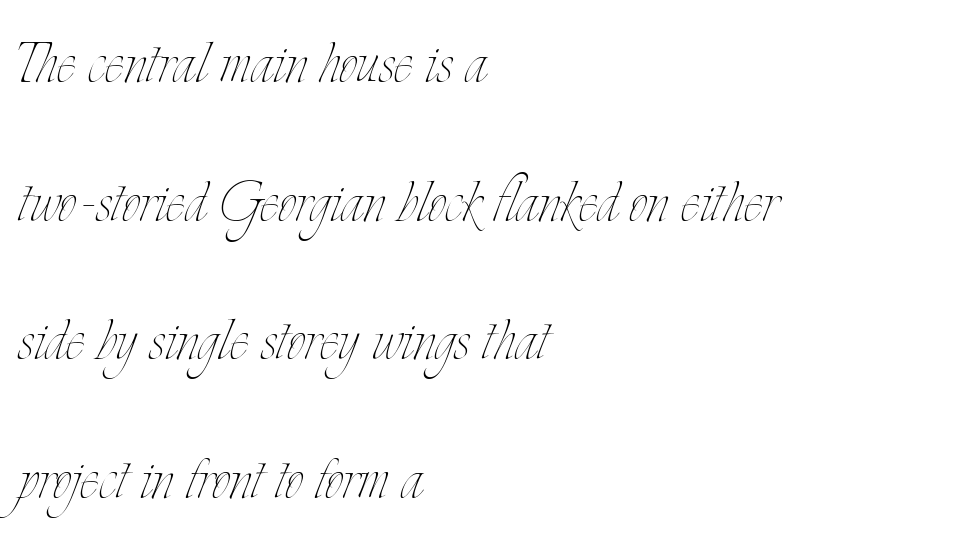
Character widths vary here, with narrow letters taking less room than wide ones. Underlining? Definitely not there. Weight class: somewhere from thin through regular. Caption: standard tracking, unaltered. This sample is left-justified, so line endings fall wherever the words run out.
